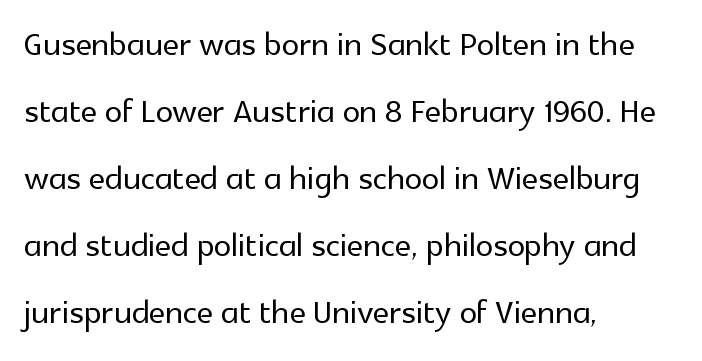
The image shows 44 px sans-serif type, upright; set left-aligned, normal line spacing (1.52x), normal letter spacing, not underlined; a medium x-height.
